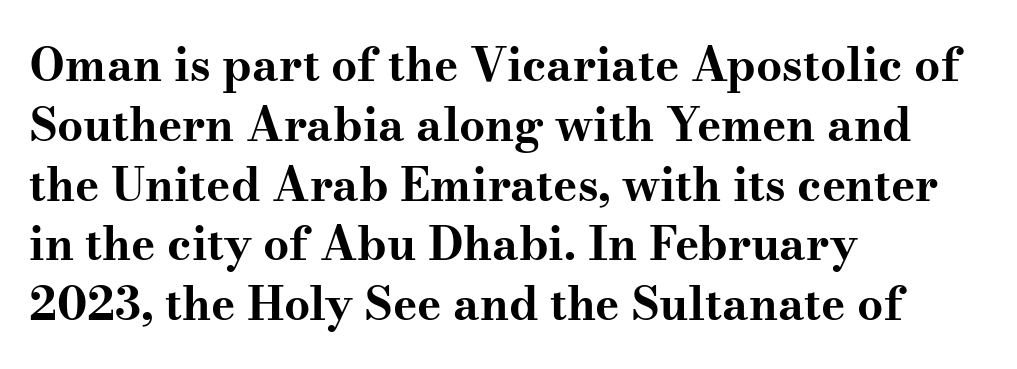
Q: Is the text bold? A: Yes.
Q: Is the text italic (slanted)? A: No, it is upright.
Q: Is the typeface a serif or a sans-serif typeface? A: Serif.
Q: Is the text underlined? A: No.
Q: How is the paragraph aligned? A: Left-aligned.
Q: Is the spacing between letters normal or unusually wide? A: Normal.
Q: Is the spacing between lines tight, normal or loose? A: Normal.
Q: Width (condensed, normal, or wide)? A: Wide.
Q: Stroke contrast? A: Medium.
Q: x-height? A: Small.
Q: Monospaced? A: No.
